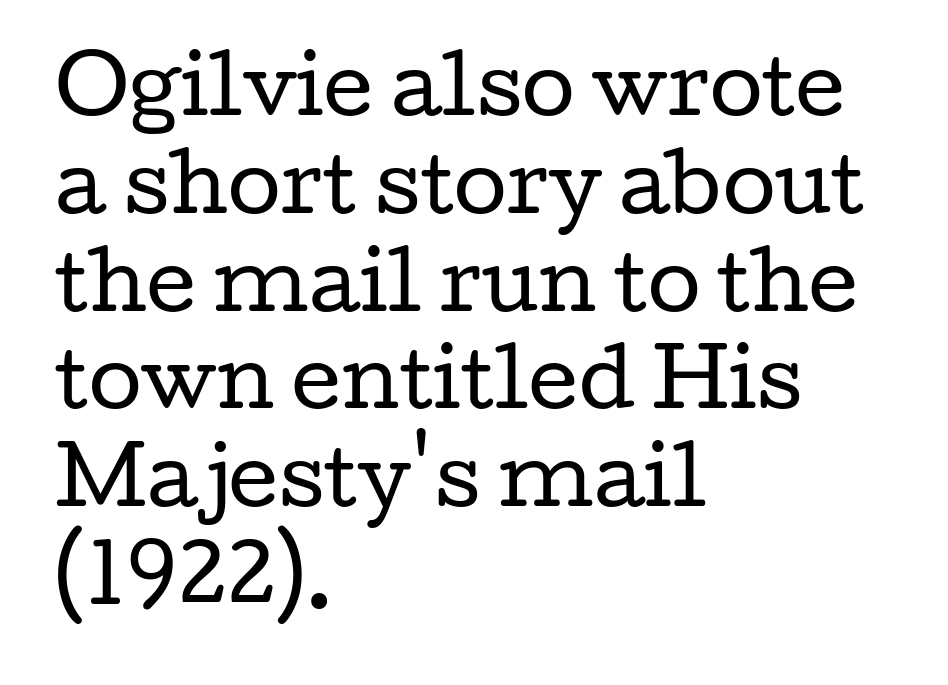
Q: Is the text bold? A: No.
Q: Is the text italic (slanted)? A: No, it is upright.
Q: Is the typeface a serif or a sans-serif typeface? A: Serif.
Q: Is the text underlined? A: No.
Q: How is the paragraph aligned? A: Left-aligned.
Q: Is the spacing between letters normal or unusually wide? A: Normal.
Q: Is the spacing between lines tight, normal or loose? A: Normal.
Q: Width (condensed, normal, or wide)? A: Wide.
Q: Stroke contrast? A: Low.
Q: x-height? A: Medium.
Q: Monospaced? A: No.
